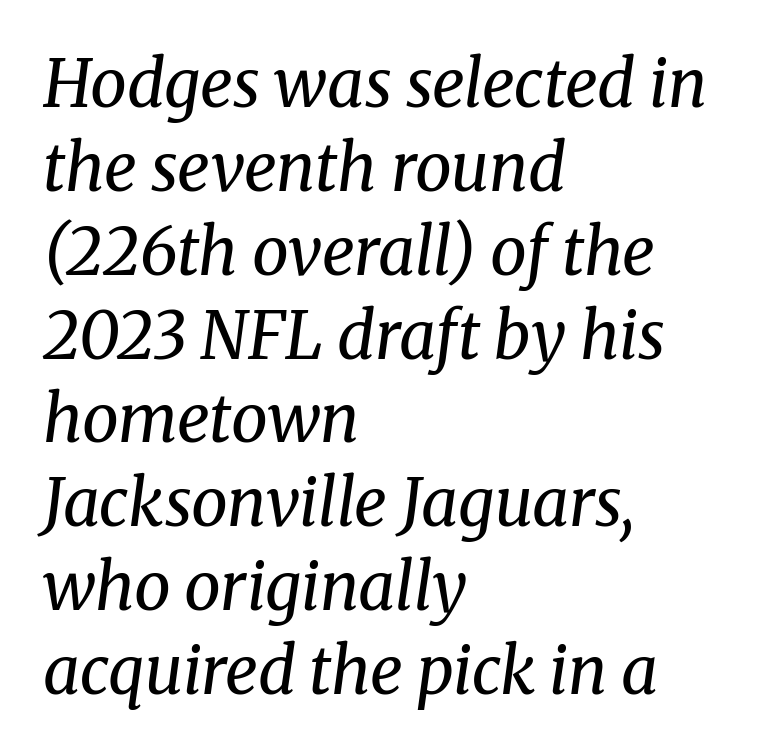
The image shows 65 px regular-weight serif type, italic (leaning right); set left-aligned, normal line spacing (1.29x), normal letter spacing, not underlined; medium stroke contrast and a medium x-height.
